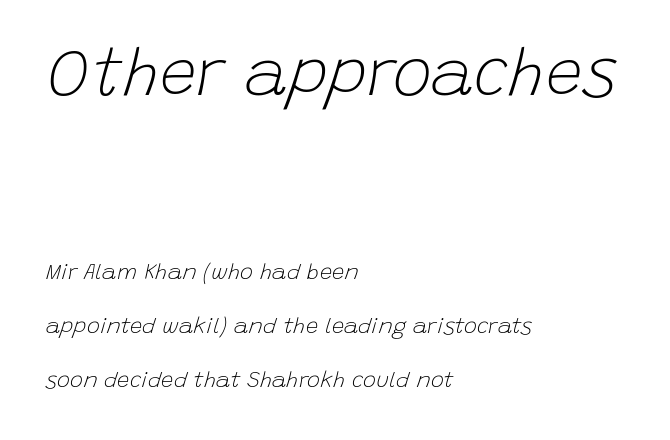
Q: Is the text bold? A: No.
Q: Is the text italic (slanted)? A: Yes, it leans right by about 15 degrees.
Q: Is the text underlined? A: No.
Q: How is the paragraph aligned? A: Left-aligned.
Q: Is the spacing between letters normal or unusually wide? A: Normal.
Q: Is the spacing between lines tight, normal or loose? A: Loose.
Q: Which block of text is set in a larger size, the first (top) or the second (bottom)? A: The first (top) one.
Q: Width (condensed, normal, or wide)? A: Normal.
Q: Stroke contrast? A: Low.
Q: x-height? A: Large.
Q: Monospaced? A: No.
